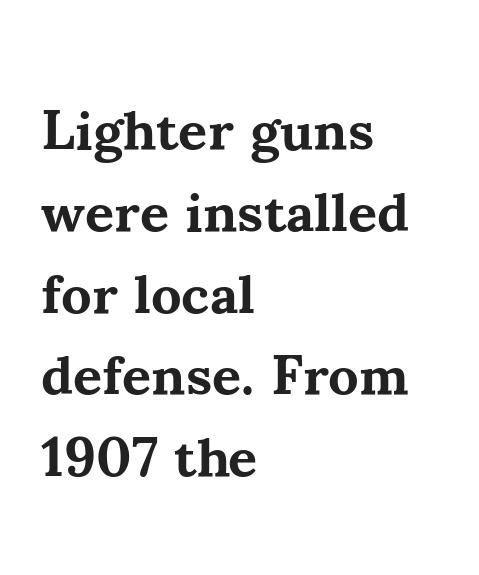
The image shows 56 px bold serif type, upright; set left-aligned, normal line spacing (1.46x), normal letter spacing, not underlined; medium stroke contrast and a small x-height.
